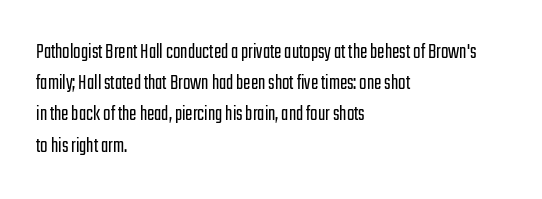
Every row of glyphs begins at an identical x-position on the left. The typesetting does not lean heavy: it is not bold. One glance says typical: line gaps are just what's usual. Underlining? Definitely not there.
